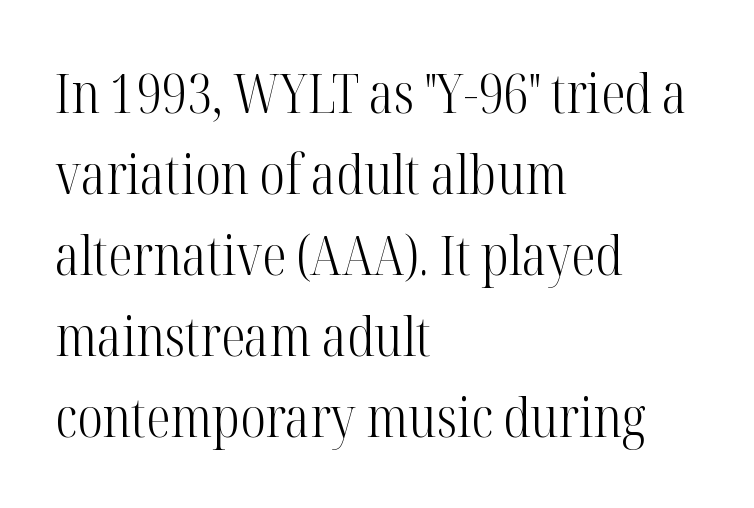
{"serif": "yes", "italic": "no", "bold": "no", "weight": "light", "width": "condensed", "stroke_contrast": "high", "x_height": "medium", "monospaced": "no", "underline": "no", "align": "left", "line_spacing": "normal", "line_spacing_ratio": 1.5, "letter_spacing": "normal", "letter_spacing_em": 0.0, "glyph_px": 54}
